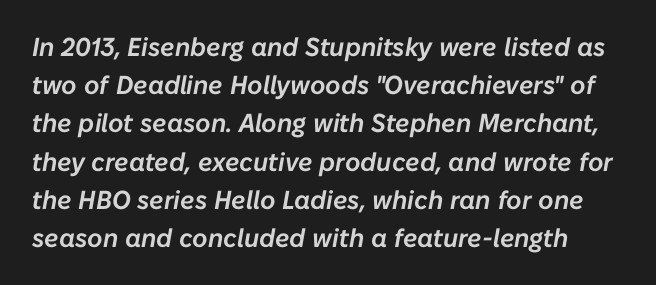
{"italic": "yes", "lean": "right", "slant_degrees": 10, "underline": "no", "line_spacing": "normal", "line_spacing_ratio": 1.47, "letter_spacing": "normal", "letter_spacing_em": 0.0, "glyph_px": 26}
